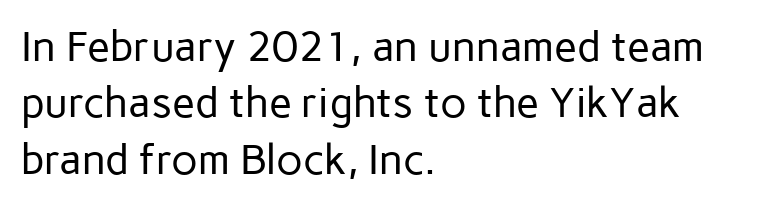
Q: Is the text bold? A: No.
Q: Is the text italic (slanted)? A: No, it is upright.
Q: Is the typeface a serif or a sans-serif typeface? A: Sans-serif.
Q: Is the text underlined? A: No.
Q: How is the paragraph aligned? A: Left-aligned.
Q: Is the spacing between letters normal or unusually wide? A: Normal.
Q: Is the spacing between lines tight, normal or loose? A: Normal.
Q: Width (condensed, normal, or wide)? A: Normal.
Q: Stroke contrast? A: Low.
Q: x-height? A: Medium.
Q: Monospaced? A: No.
